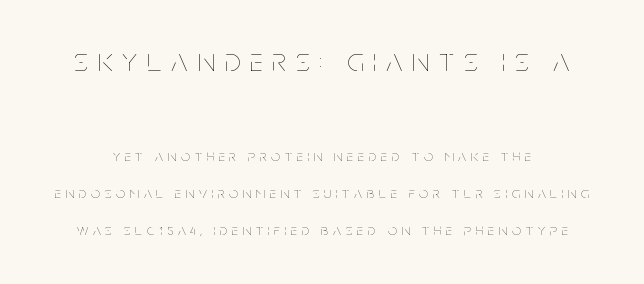
Q: Is the text bold? A: No.
Q: Is the text italic (slanted)? A: No, it is upright.
Q: Is the text underlined? A: No.
Q: Is the spacing between letters normal or unusually wide? A: Unusually wide.
Q: Is the spacing between lines tight, normal or loose? A: Loose.
Q: Which block of text is set in a larger size, the first (top) or the second (bottom)? A: The first (top) one.
Q: Width (condensed, normal, or wide)? A: Condensed.
Q: Stroke contrast? A: Low.
Q: x-height? A: Large.
Q: Monospaced? A: No.
